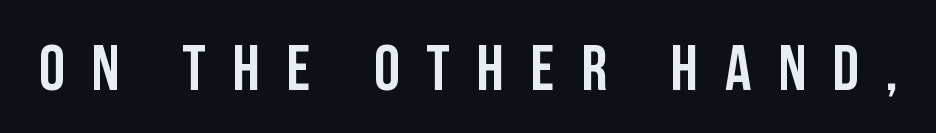
The image shows 65 px condensed sans-serif type, upright; set unusually wide letter spacing (+0.41 em), not underlined; low stroke contrast and a large x-height.
